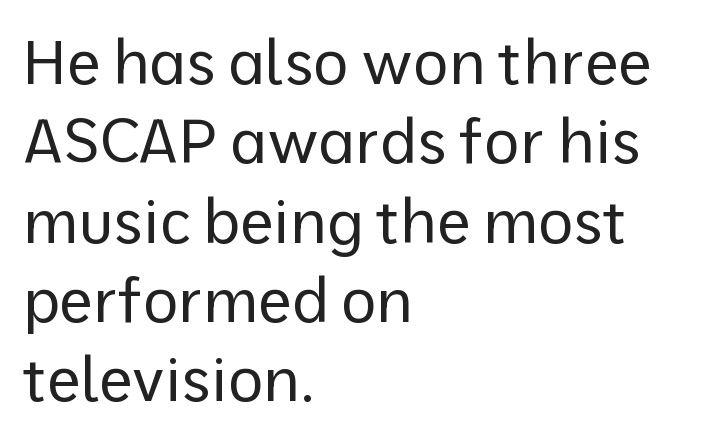
{"serif": "no", "italic": "no", "bold": "no", "weight": "regular", "width": "normal", "stroke_contrast": "low", "x_height": "medium", "monospaced": "no", "underline": "no", "align": "left", "line_spacing": "normal", "line_spacing_ratio": 1.3, "letter_spacing": "normal", "letter_spacing_em": 0.0, "glyph_px": 61}
